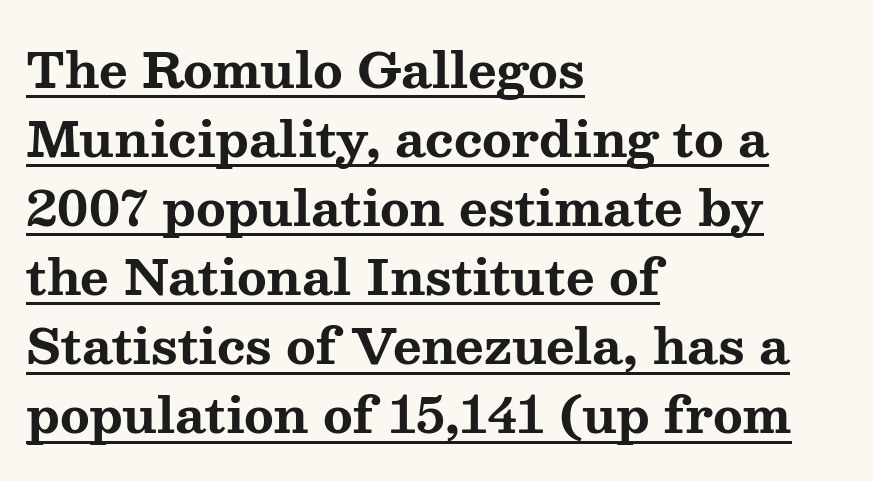
Q: Is the text bold? A: Yes.
Q: Is the text italic (slanted)? A: No, it is upright.
Q: Is the typeface a serif or a sans-serif typeface? A: Serif.
Q: Is the text underlined? A: Yes.
Q: How is the paragraph aligned? A: Left-aligned.
Q: Is the spacing between letters normal or unusually wide? A: Normal.
Q: Is the spacing between lines tight, normal or loose? A: Normal.
Q: Width (condensed, normal, or wide)? A: Wide.
Q: Stroke contrast? A: Medium.
Q: x-height? A: Medium.
Q: Monospaced? A: No.
